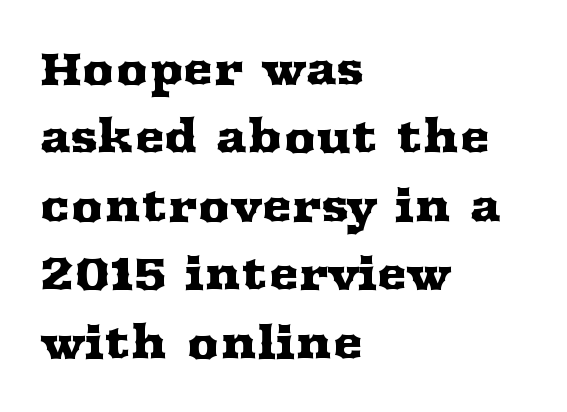
The image shows 45 px wide serif type, upright; set left-aligned, normal line spacing (1.52x), normal letter spacing, not underlined; medium stroke contrast and a medium x-height.
